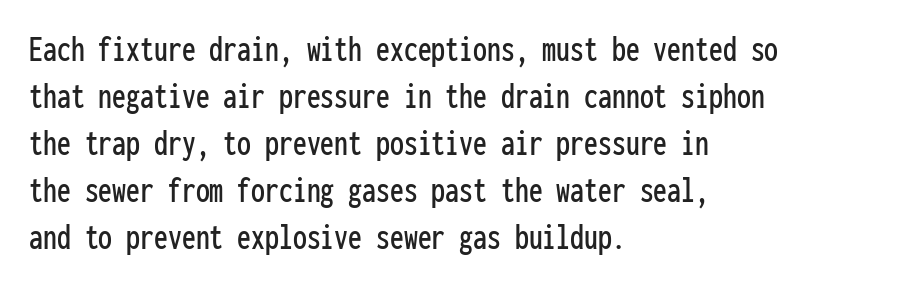
{"serif": "no", "italic": "no", "width": "condensed", "stroke_contrast": "low", "x_height": "medium", "monospaced": "yes", "underline": "no", "align": "left", "line_spacing": "normal", "line_spacing_ratio": 1.27, "letter_spacing": "normal", "letter_spacing_em": 0.0, "glyph_px": 37}
